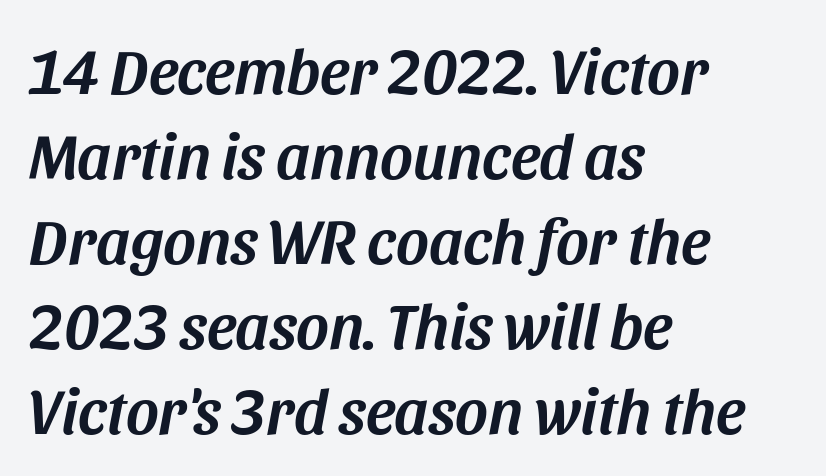
{"italic": "yes", "lean": "right", "slant_degrees": 11, "width": "normal", "stroke_contrast": "medium", "x_height": "large", "monospaced": "no", "underline": "no", "align": "left", "line_spacing": "normal", "line_spacing_ratio": 1.35, "letter_spacing": "normal", "letter_spacing_em": 0.0, "glyph_px": 63}
